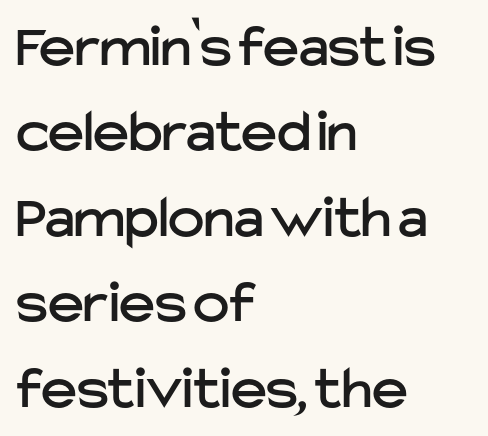
A typesetter would label this face a sans. These lines keep a tight, regular rhythm from letter to letter. Leading: standard. Spacing verdict: proportional, widths tailored to each character.
